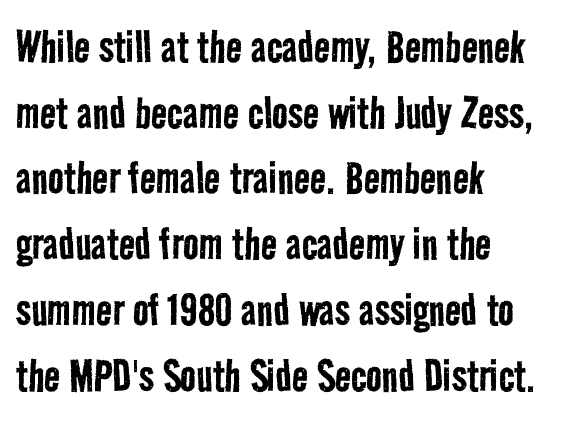
The image shows 53 px regular-weight, condensed sans-serif type; set left-aligned, line spacing 1.24x, normal letter spacing, not underlined; low stroke contrast and a medium x-height.
